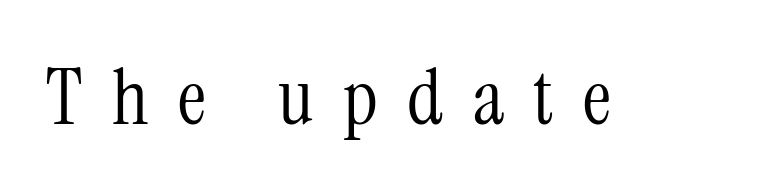
The image shows 78 px light, condensed serif type, upright; set unusually wide letter spacing (+0.38 em), not underlined; medium stroke contrast and a medium x-height.
